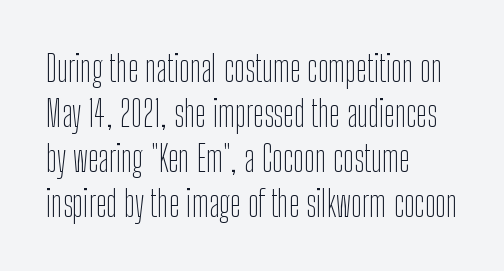
The image shows 36 px thin, condensed sans-serif type, upright; set left-aligned, normal line spacing (1.25x), normal letter spacing, not underlined; low stroke contrast and a medium x-height.
